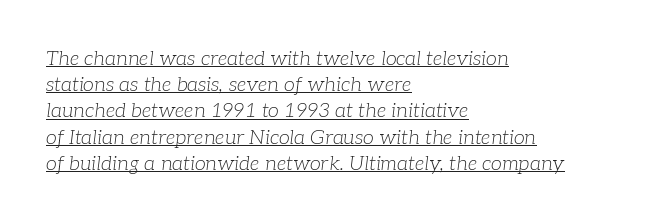
The image shows 20 px text type, italic (leaning right); set left-aligned, normal line spacing (1.31x), normal letter spacing, underlined.
